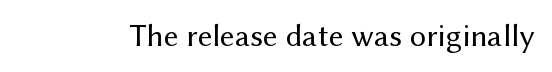
The typesetting does not lean heavy: it is not bold. Compared with typical body copy, the letter spacing here is the same. The type family on display is of the sans-serif kind. A typesetter would call this proportional, since set widths differ per character.
